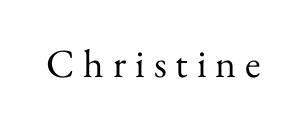
The image shows 40 px regular-weight serif type, upright; set unusually wide letter spacing (+0.22 em), not underlined; medium stroke contrast and a small x-height.
